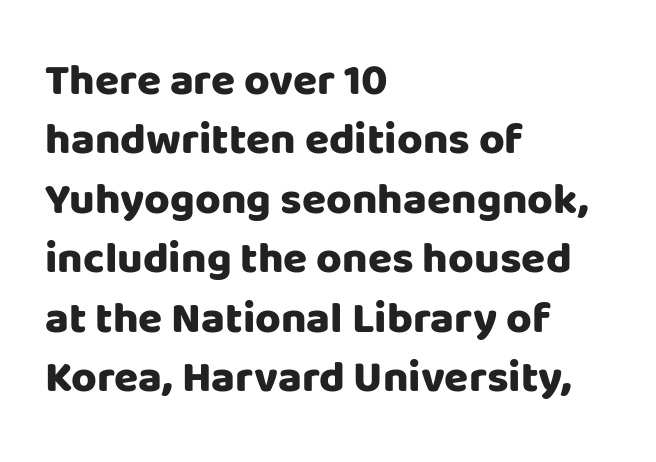
Q: Is the text bold? A: Yes.
Q: Is the text italic (slanted)? A: No, it is upright.
Q: Is the typeface a serif or a sans-serif typeface? A: Sans-serif.
Q: Is the text underlined? A: No.
Q: How is the paragraph aligned? A: Left-aligned.
Q: Is the spacing between letters normal or unusually wide? A: Normal.
Q: Is the spacing between lines tight, normal or loose? A: Normal.
Q: Width (condensed, normal, or wide)? A: Normal.
Q: Stroke contrast? A: Low.
Q: x-height? A: Large.
Q: Monospaced? A: No.
